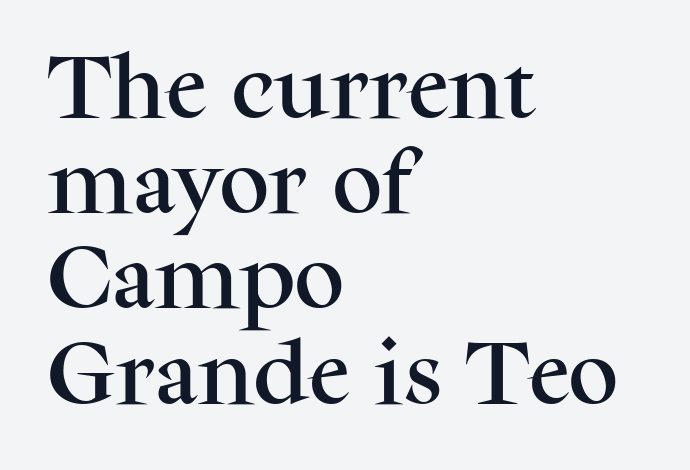
{"serif": "yes", "italic": "no", "width": "normal", "stroke_contrast": "medium", "x_height": "medium", "monospaced": "no", "underline": "no", "align": "left", "line_spacing": "normal", "line_spacing_ratio": 1.36, "letter_spacing": "normal", "letter_spacing_em": 0.0, "glyph_px": 70}
